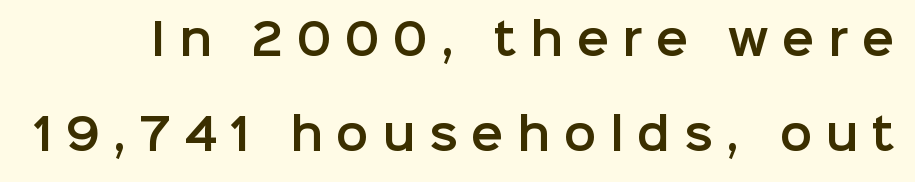
This rendering features lettering with no underline. Characters remain perfectly vertical along every line. The type is letterspaced generously, with wide tracking. Typographically, this falls in the sans-serif category. A typesetter would call this proportional, since set widths differ per character.
